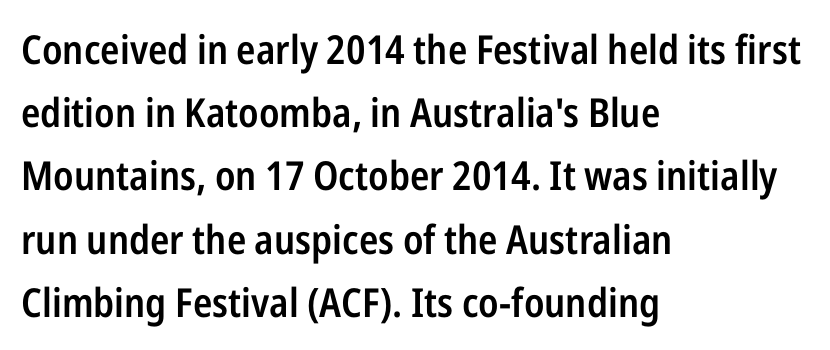
The image shows 40 px semibold, condensed sans-serif type, upright; set left-aligned, normal line spacing (1.58x), normal letter spacing, not underlined; low stroke contrast and a medium x-height.
